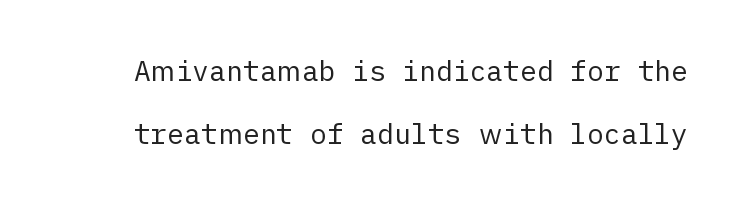
Q: Is the text bold? A: No.
Q: Is the text italic (slanted)? A: No, it is upright.
Q: Is the typeface a serif or a sans-serif typeface? A: Sans-serif.
Q: Is the text underlined? A: No.
Q: Is the spacing between letters normal or unusually wide? A: Normal.
Q: Is the spacing between lines tight, normal or loose? A: Loose.
Q: Width (condensed, normal, or wide)? A: Normal.
Q: Stroke contrast? A: Low.
Q: x-height? A: Medium.
